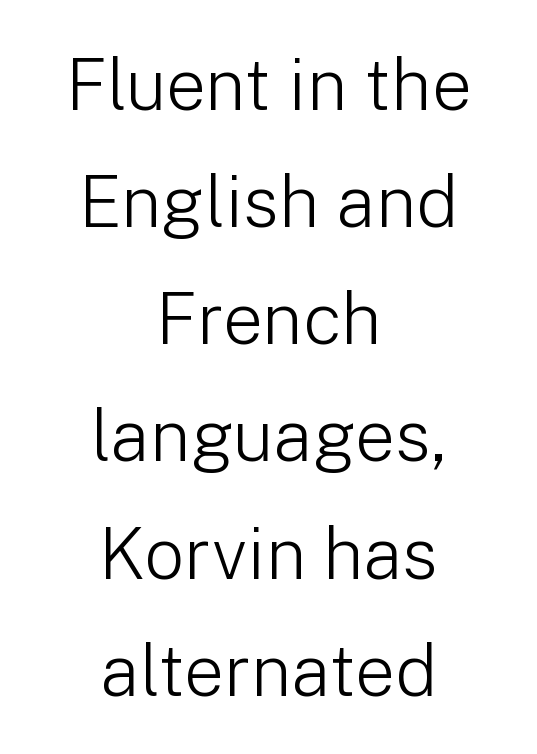
The image shows 71 px light sans-serif type, upright; set centered, normal line spacing (1.65x), normal letter spacing, not underlined; low stroke contrast and a medium x-height.
